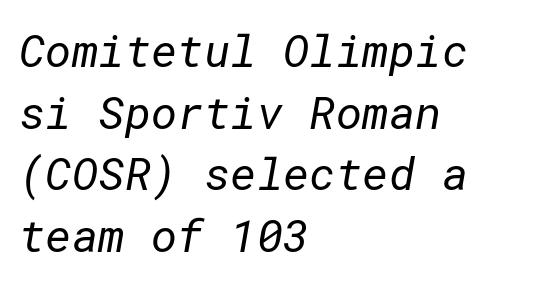
Q: Is the text bold? A: No.
Q: Is the typeface a serif or a sans-serif typeface? A: Sans-serif.
Q: Is the text underlined? A: No.
Q: How is the paragraph aligned? A: Left-aligned.
Q: Is the spacing between letters normal or unusually wide? A: Normal.
Q: Is the spacing between lines tight, normal or loose? A: Normal.
Q: Width (condensed, normal, or wide)? A: Normal.
Q: Stroke contrast? A: Low.
Q: x-height? A: Medium.
